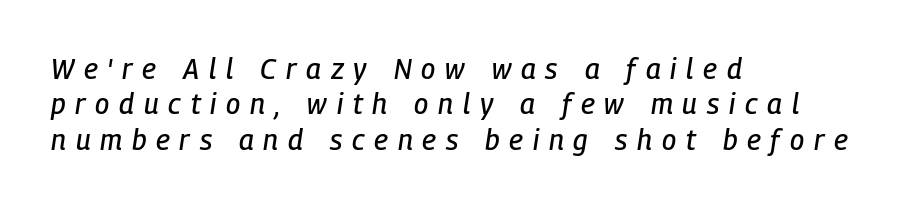
Honestly, there is no underline to notice here at all. The line-height multiplier appears to be the usual default. A student would call this left alignment; a typographer would say flush left, rag right. You could not count columns in this text — the font is proportionally spaced. Observe the wide spacing: letters keep a clear distance from each other.
